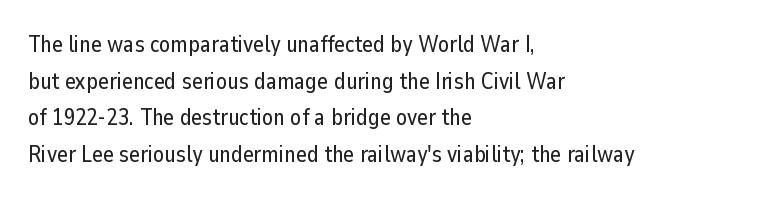
Rendered with straight, roman letterforms. Notice how the passage keeps a crisp vertical edge on the left only. A typesetter would call this leading conventional body-copy spacing. Is the letter spacing exaggerated? No — it looks like the ordinary default.
